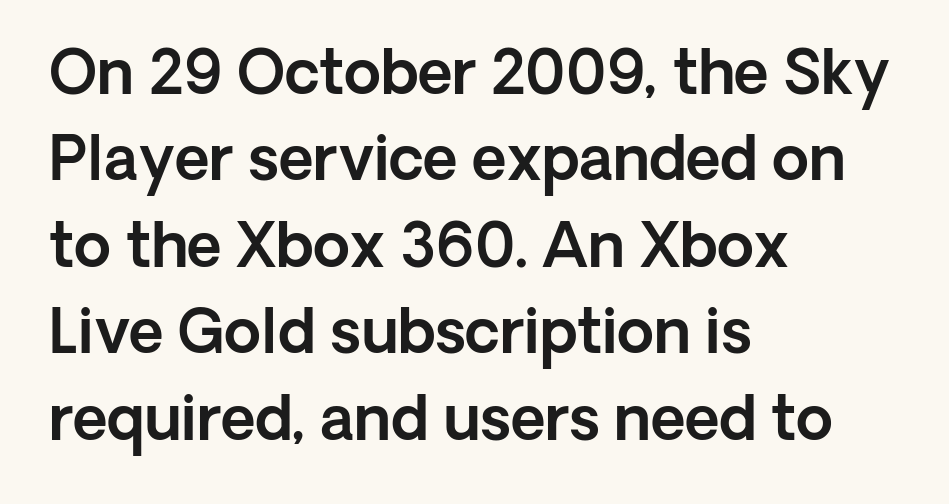
Underline: absent. The rendering shows plain stroke endings on the letterforms — a sans-serif design. The rendering anchors every line to the left-hand side. Posture: vertical. Observe the ordinary spacing: letters are neighbours, not strangers. Here the designer chose a conventional face with non-uniform glyph widths.
